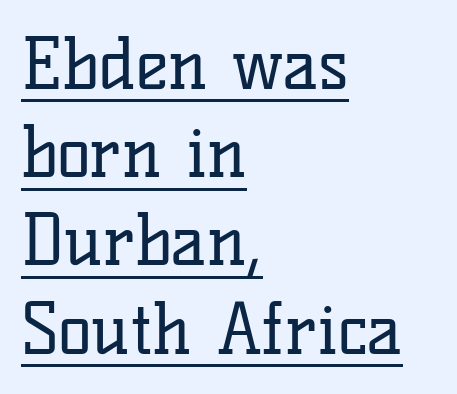
The image shows 70 px regular-weight serif type, upright; set left-aligned, normal line spacing (1.26x), normal letter spacing, underlined; low stroke contrast and a medium x-height.
